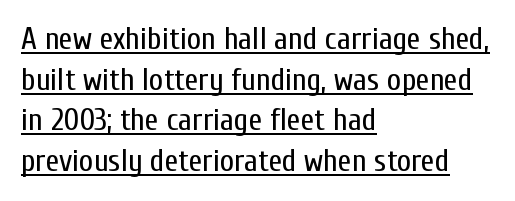
Q: Is the text bold? A: No.
Q: Is the text italic (slanted)? A: No, it is upright.
Q: Is the typeface a serif or a sans-serif typeface? A: Sans-serif.
Q: Is the text underlined? A: Yes.
Q: How is the paragraph aligned? A: Left-aligned.
Q: Is the spacing between letters normal or unusually wide? A: Normal.
Q: Is the spacing between lines tight, normal or loose? A: Normal.
Q: Width (condensed, normal, or wide)? A: Condensed.
Q: Stroke contrast? A: Low.
Q: x-height? A: Medium.
Q: Monospaced? A: No.
